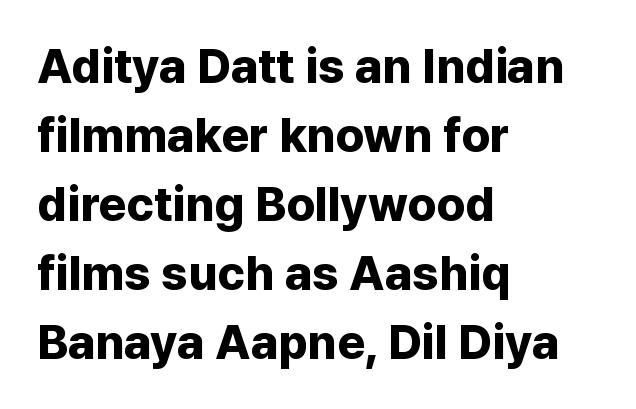
The image shows 48 px bold sans-serif type, upright; set left-aligned, normal line spacing (1.44x), normal letter spacing, not underlined; low stroke contrast and a medium x-height.
